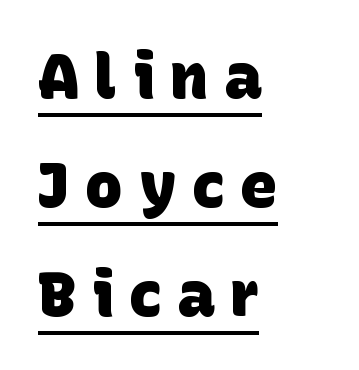
Words appear elongated and porous because spacing is wide. Casual observation: everything's shoved over to the left. I'd describe the lettering as bold — thick and assertive. These characters rest on top of a visible drawn line. Letterform terminals end flat and unadorned throughout the passage. Note the varied advance widths — an 'i' is clearly narrower than an 'm'.
